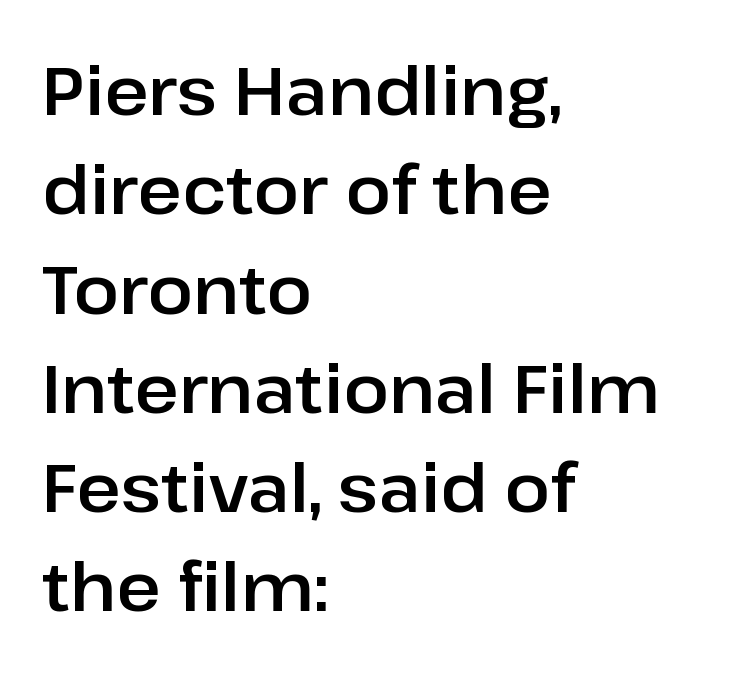
Q: Is the text italic (slanted)? A: No, it is upright.
Q: Is the typeface a serif or a sans-serif typeface? A: Sans-serif.
Q: Is the text underlined? A: No.
Q: How is the paragraph aligned? A: Left-aligned.
Q: Is the spacing between letters normal or unusually wide? A: Normal.
Q: Is the spacing between lines tight, normal or loose? A: Normal.
Q: Width (condensed, normal, or wide)? A: Normal.
Q: Stroke contrast? A: Low.
Q: x-height? A: Medium.
Q: Monospaced? A: No.
